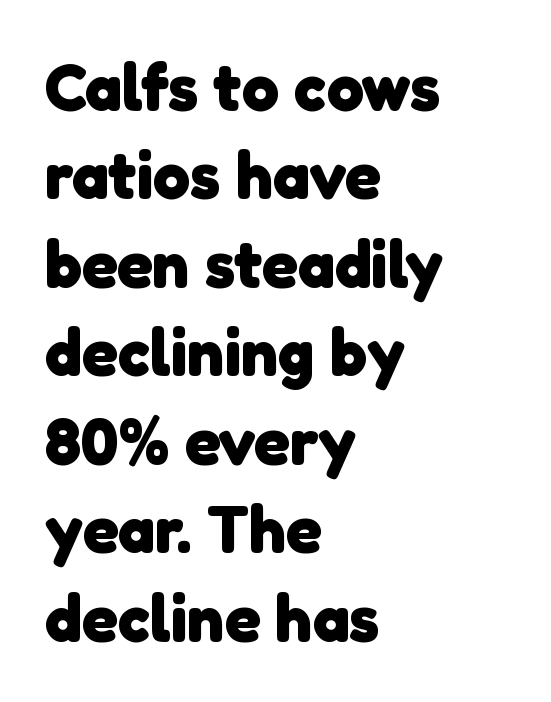
The image shows 66 px heavy sans-serif type; set left-aligned, normal line spacing (1.34x), normal letter spacing, not underlined; low stroke contrast and a medium x-height.
